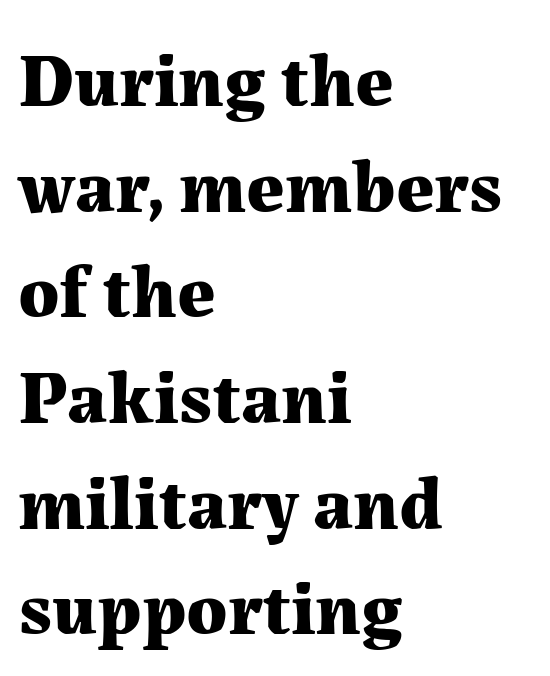
Q: Is the text bold? A: Yes.
Q: Is the text italic (slanted)? A: No, it is upright.
Q: Is the typeface a serif or a sans-serif typeface? A: Serif.
Q: Is the text underlined? A: No.
Q: How is the paragraph aligned? A: Left-aligned.
Q: Is the spacing between letters normal or unusually wide? A: Normal.
Q: Is the spacing between lines tight, normal or loose? A: Normal.
Q: Width (condensed, normal, or wide)? A: Normal.
Q: Stroke contrast? A: Medium.
Q: x-height? A: Medium.
Q: Monospaced? A: No.
